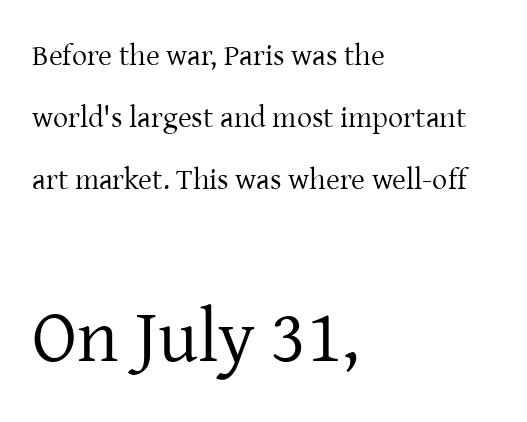
The image shows 75 px regular-weight serif type, upright; set left-aligned, loose line spacing (2.07x), normal letter spacing, not underlined; the second (bottom) block is 2.5x larger; low stroke contrast and a medium x-height.
